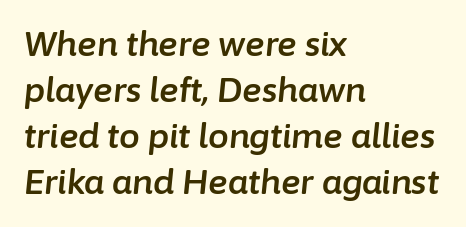
Varying glyph widths throughout — classic text-font behaviour. The gaps between neighbouring characters are ordinary and unremarkable. The glyphs look as if they've been sheared to an angle. Descenders are the only things crossing below the line. This block has exactly the height ordinary leading produces.
